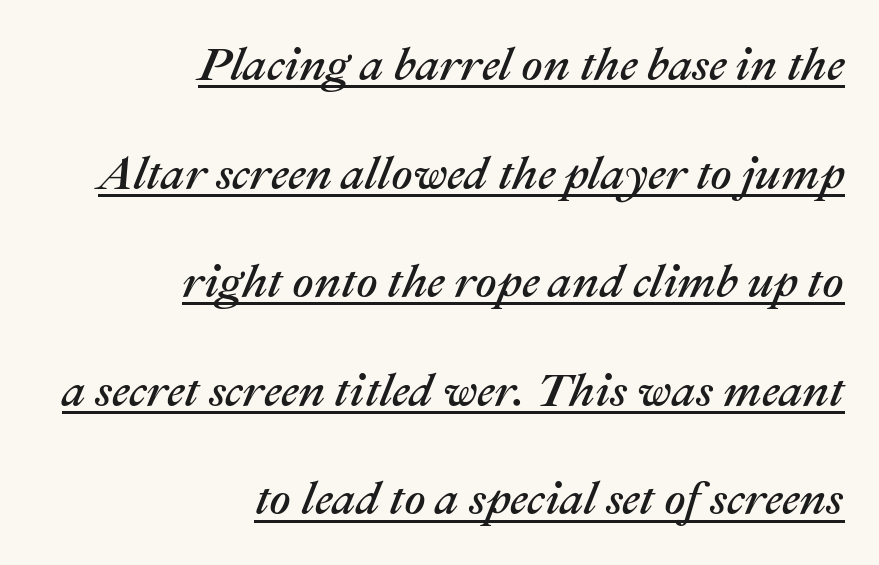
Compared with typical paragraphs, the rows here are farther apart. The passage shown leans; its letterforms are oblique. The letters advance in unequal steps, a hallmark of proportional type. The compositor pushed each line to the right boundary.
